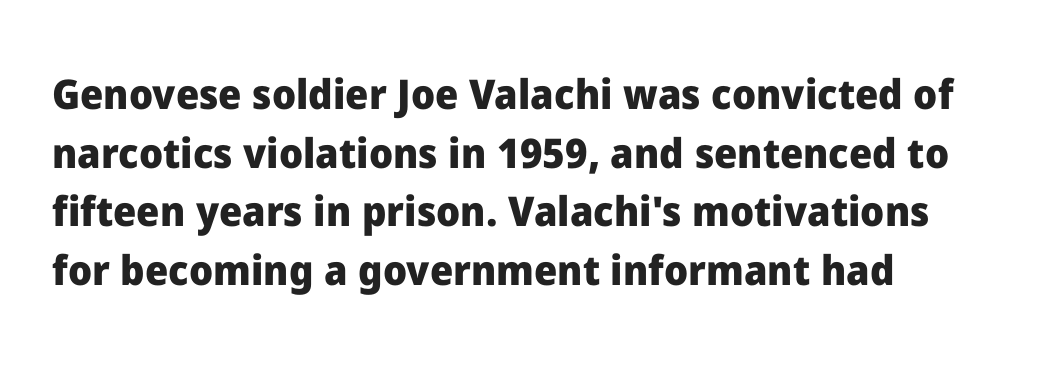
Character widths vary here, with narrow letters taking less room than wide ones. Plain, unruled lines of type. The letters sit at their default tracking, neither squeezed nor spread. How would I describe the line gaps? Plain and ordinary.
